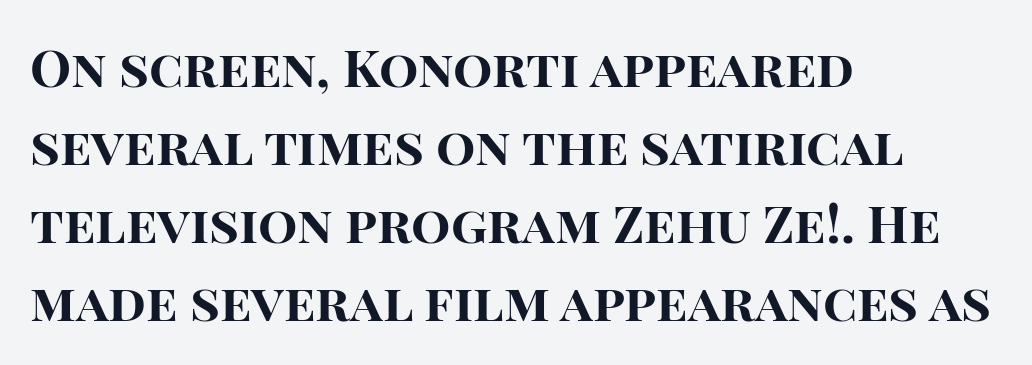
Students, note that the glyphs here touch the page at normal intervals. The space directly below the letters is spotless. A roman cut, with each character standing at attention. I'd describe the lettering as bold — thick and assertive.
